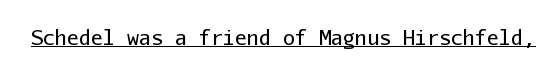
Between one letter and the next there's only the usual sliver of space. A roman cut, with each character standing at attention. The rendered words wear a rule along their underside. Heaviness? Minimal to ordinary, like unemphasized prose.
